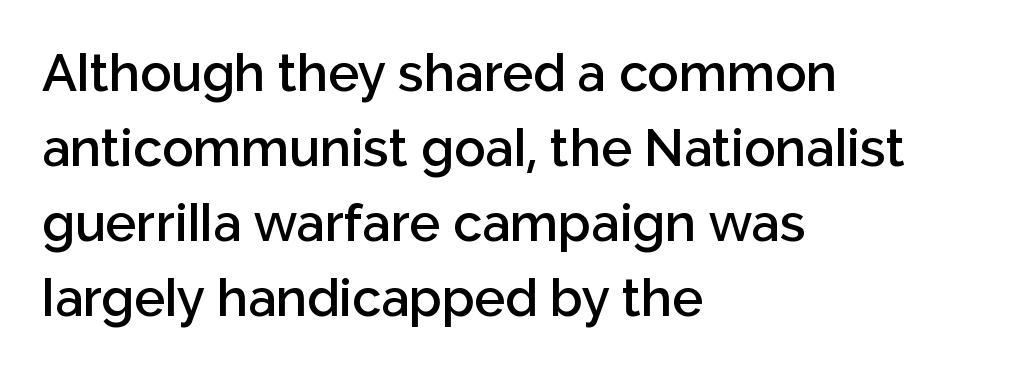
The image shows 52 px semibold sans-serif type, upright; set left-aligned, normal line spacing (1.44x), normal letter spacing, not underlined; low stroke contrast and a medium x-height.
